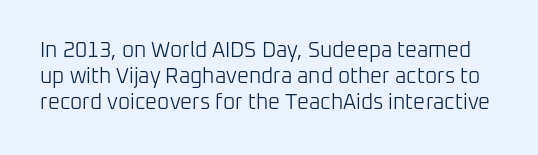
{"italic": "no", "bold": "no", "underline": "no", "line_spacing_ratio": 1.24, "letter_spacing": "normal", "letter_spacing_em": 0.0, "glyph_px": 21}
